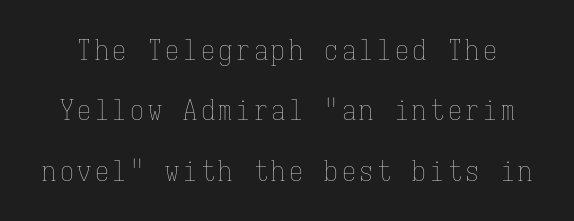
The image shows 28 px thin, condensed type, upright, monospaced; set loose line spacing (2.16x), not underlined; low stroke contrast and a medium x-height.
